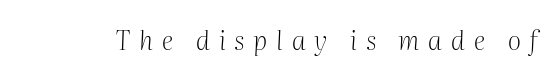
Q: Is the text bold? A: No.
Q: Is the text italic (slanted)? A: Yes, it leans right by about 2 degrees.
Q: Is the text underlined? A: No.
Q: Is the spacing between letters normal or unusually wide? A: Unusually wide.
